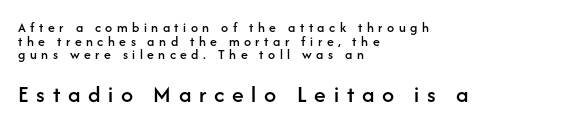
The image shows 24 px text type, upright; set left-aligned, tight line spacing (0.97x), unusually wide letter spacing (+0.32 em), not underlined; the second (bottom) block is 1.71x larger.
